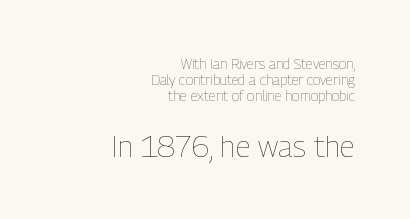
{"italic": "no", "bold": "no", "weight": "thin", "width": "condensed", "stroke_contrast": "low", "x_height": "medium", "monospaced": "no", "underline": "no", "align": "right", "line_spacing": "tight", "line_spacing_ratio": 1.14, "letter_spacing": "normal", "letter_spacing_em": 0.0, "larger_block": "second", "size_ratio": 2.14, "glyph_px": 30}
